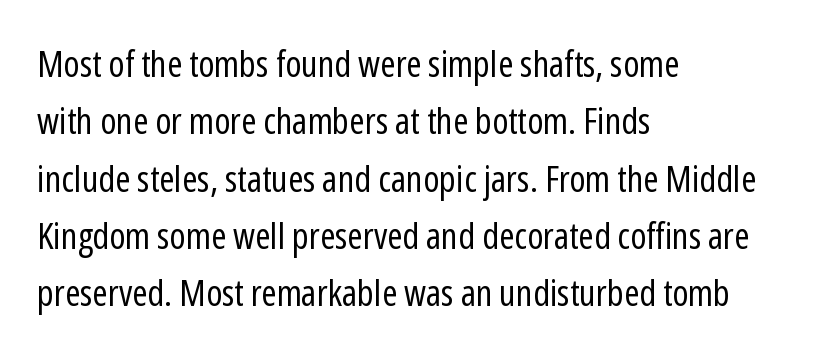
The image shows 37 px regular-weight, condensed sans-serif type, upright; set left-aligned, normal line spacing (1.55x), normal letter spacing, not underlined; low stroke contrast and a medium x-height.
